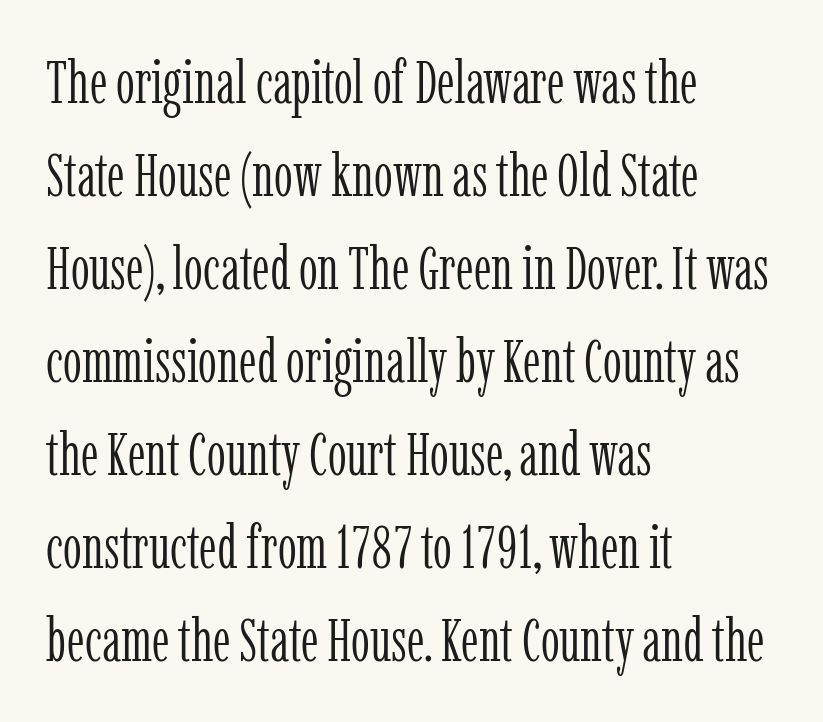
{"serif": "yes", "italic": "no", "bold": "no", "weight": "light", "width": "condensed", "stroke_contrast": "low", "x_height": "medium", "monospaced": "no", "underline": "no", "align": "left", "line_spacing": "normal", "line_spacing_ratio": 1.55, "letter_spacing": "normal", "letter_spacing_em": 0.0, "glyph_px": 60}
